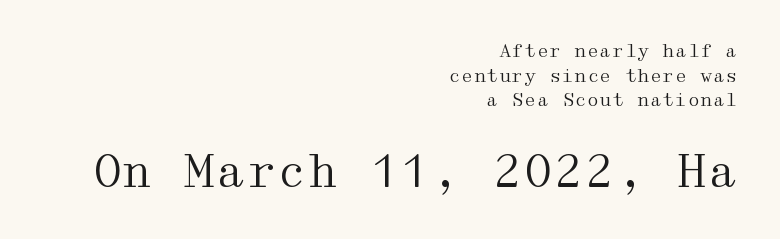
The letters carry serifs — small finishing strokes at the ends of their stems. A typesetter would mark this as roman, not italic. Where is the straight margin? On the right. Quick note: interline space is typical. Default kerning and tracking; the words read as compact shapes. A clean baseline with only descenders dipping below it.
